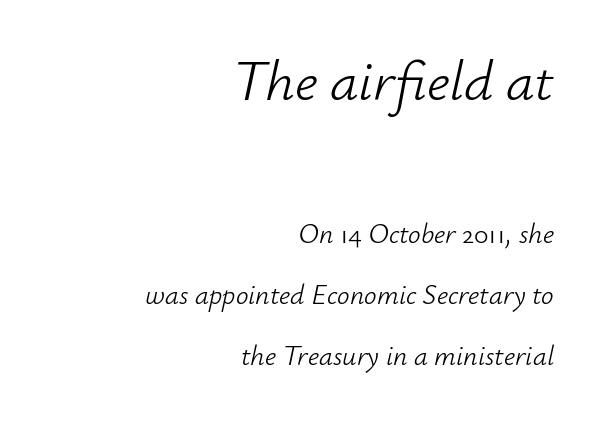
Here the designer chose a conventional face with non-uniform glyph widths. This sample uses an oblique cut, with every glyph tilted off the vertical. All the whitespace from short lines collects on the left. Students, note that the glyphs here touch the page at normal intervals.
